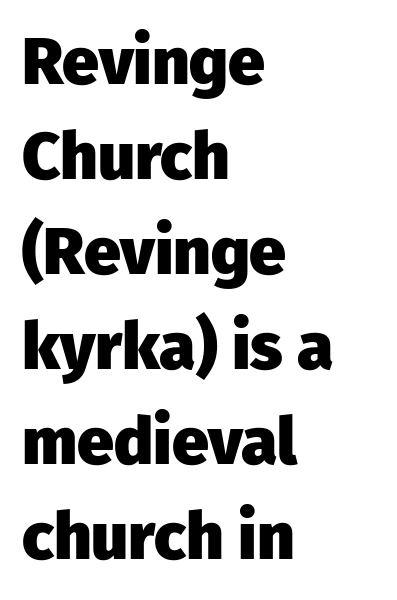
Compared with typical paragraphs, the rows here are spaced about the same. Is this a fixed-width face? No — the glyphs have proportional, varying widths. Beneath every word, the page is bare. How heavy is the stroke? Heavy — this is a bold. Tall strokes in this sample are plumb rather than angled.
